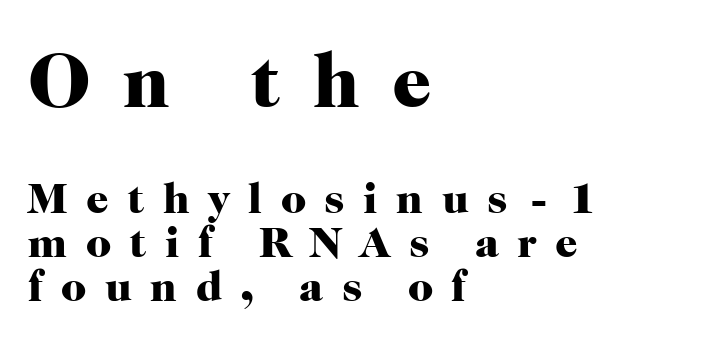
The image shows 77 px heavy serif type, upright; set left-aligned, tight line spacing (1.0x), unusually wide letter spacing (+0.42 em), not underlined; the first (top) block is 1.75x larger; high stroke contrast and a medium x-height.
